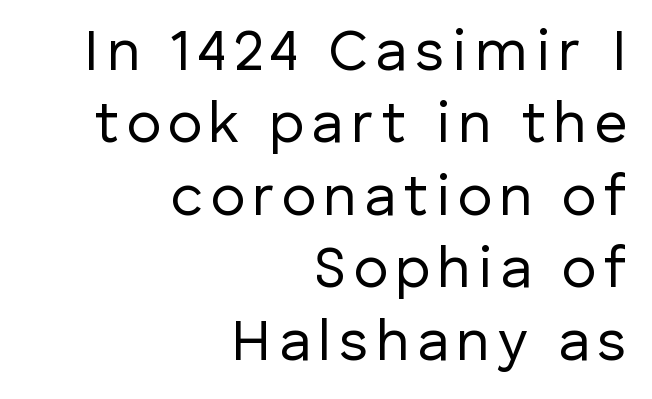
This sample is right-justified, so line beginnings fall wherever the words allow. Leading matches the norm, producing a regular column. Type without underlining. Classification — sans serif. The axis of the letterforms is exactly vertical. Varying glyph widths throughout — classic text-font behaviour.
